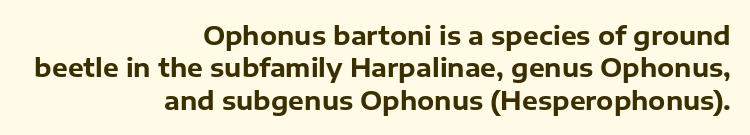
{"italic": "no", "bold": "yes", "underline": "no", "align": "right", "line_spacing": "normal", "line_spacing_ratio": 1.3, "letter_spacing": "normal", "letter_spacing_em": 0.0, "glyph_px": 25}
